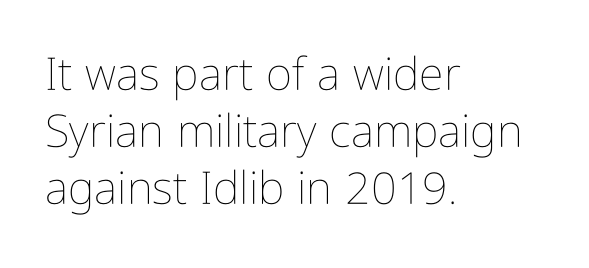
Q: Is the text bold? A: No.
Q: Is the text italic (slanted)? A: No, it is upright.
Q: Is the text underlined? A: No.
Q: How is the paragraph aligned? A: Left-aligned.
Q: Is the spacing between letters normal or unusually wide? A: Normal.
Q: Is the spacing between lines tight, normal or loose? A: Normal.
Q: Width (condensed, normal, or wide)? A: Condensed.
Q: Stroke contrast? A: Low.
Q: x-height? A: Medium.
Q: Monospaced? A: No.
